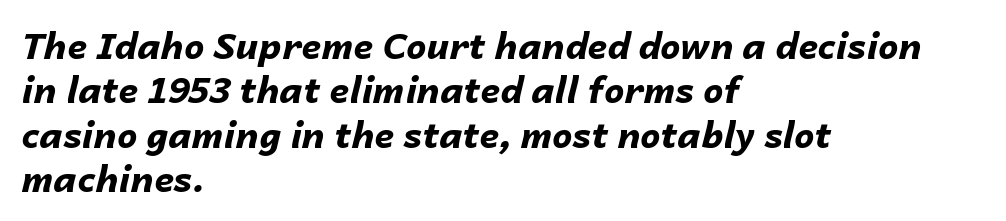
Q: Is the text bold? A: Yes.
Q: Is the text italic (slanted)? A: Yes, it leans right by about 14 degrees.
Q: Is the text underlined? A: No.
Q: How is the paragraph aligned? A: Left-aligned.
Q: Is the spacing between letters normal or unusually wide? A: Normal.
Q: Width (condensed, normal, or wide)? A: Normal.
Q: Stroke contrast? A: Low.
Q: x-height? A: Medium.
Q: Monospaced? A: No.
